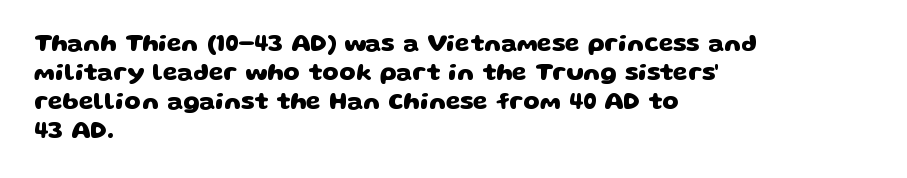
The image shows 24 px bold type; set left-aligned, line spacing 1.21x, normal letter spacing, not underlined.
